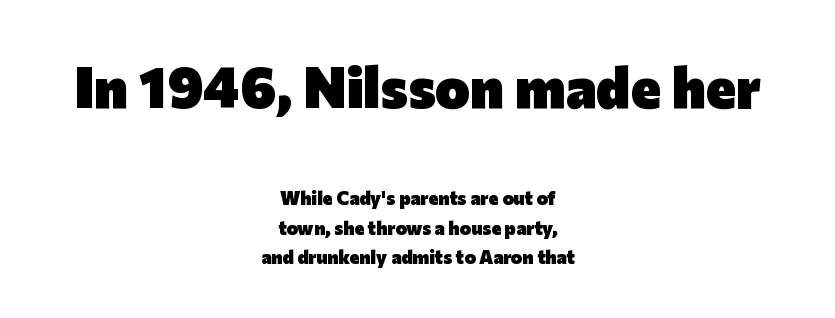
{"serif": "no", "italic": "no", "bold": "yes", "weight": "heavy", "width": "normal", "stroke_contrast": "low", "x_height": "medium", "monospaced": "no", "underline": "no", "align": "center", "line_spacing": "normal", "line_spacing_ratio": 1.55, "letter_spacing": "normal", "letter_spacing_em": 0.0, "larger_block": "first", "size_ratio": 3.05, "glyph_px": 58}
